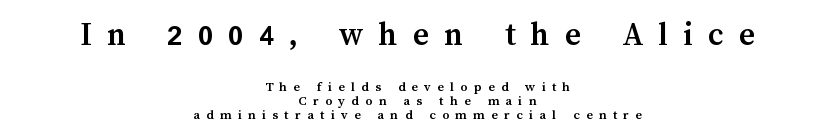
Q: Is the text bold? A: Yes.
Q: Is the text italic (slanted)? A: No, it is upright.
Q: Is the text underlined? A: No.
Q: How is the paragraph aligned? A: Centered.
Q: Is the spacing between letters normal or unusually wide? A: Unusually wide.
Q: Is the spacing between lines tight, normal or loose? A: Tight.
Q: Which block of text is set in a larger size, the first (top) or the second (bottom)? A: The first (top) one.
Q: Width (condensed, normal, or wide)? A: Normal.
Q: Stroke contrast? A: Medium.
Q: x-height? A: Medium.
Q: Monospaced? A: No.
